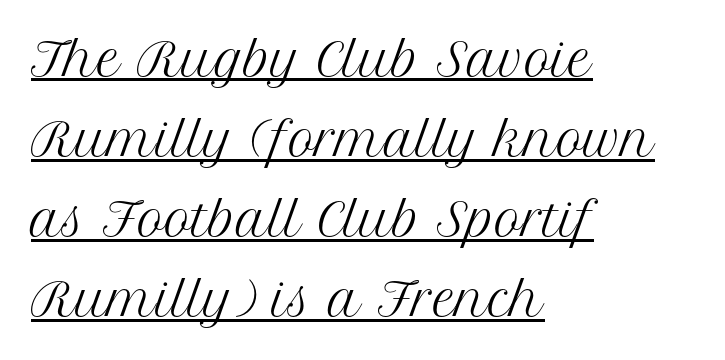
The image shows 45 px regular-weight serif type; set left-aligned, line spacing 1.78x, normal letter spacing, underlined; medium stroke contrast and a medium x-height.
